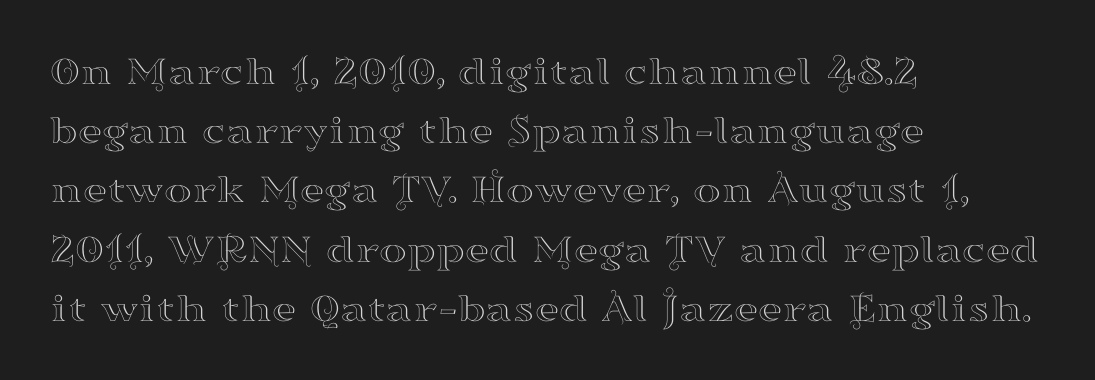
Q: Is the text italic (slanted)? A: No, it is upright.
Q: Is the typeface a serif or a sans-serif typeface? A: Serif.
Q: Is the text underlined? A: No.
Q: How is the paragraph aligned? A: Left-aligned.
Q: Is the spacing between letters normal or unusually wide? A: Normal.
Q: Is the spacing between lines tight, normal or loose? A: Normal.
Q: Width (condensed, normal, or wide)? A: Wide.
Q: Stroke contrast? A: High.
Q: x-height? A: Small.
Q: Monospaced? A: No.
